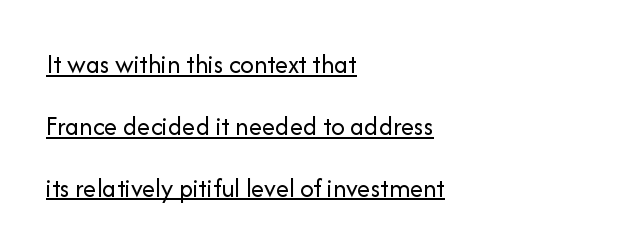
Q: Is the text bold? A: No.
Q: Is the text italic (slanted)? A: No, it is upright.
Q: Is the text underlined? A: Yes.
Q: How is the paragraph aligned? A: Left-aligned.
Q: Is the spacing between letters normal or unusually wide? A: Normal.
Q: Is the spacing between lines tight, normal or loose? A: Loose.
